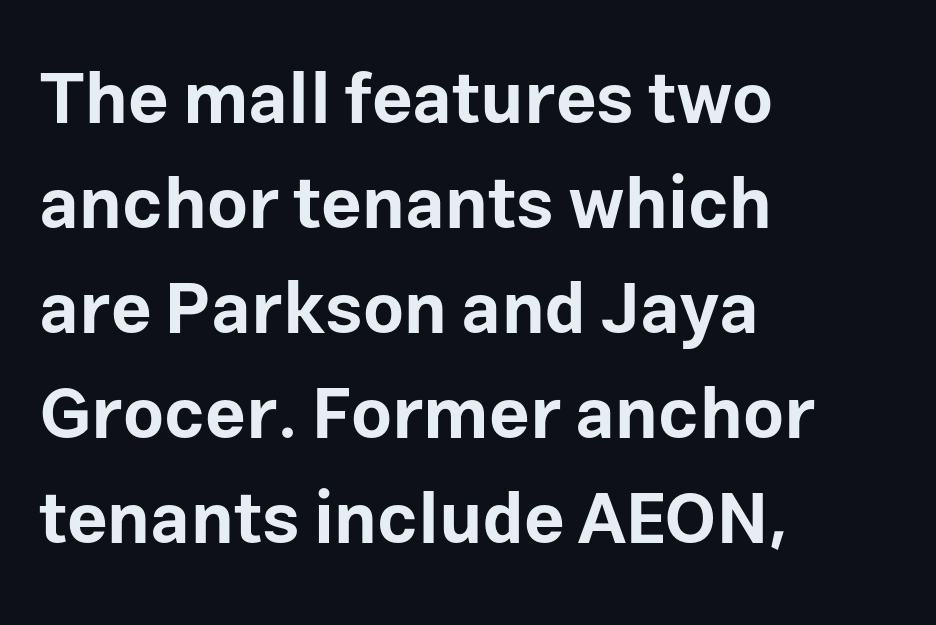
{"serif": "no", "italic": "no", "bold": "yes", "weight": "bold", "width": "normal", "stroke_contrast": "low", "x_height": "medium", "monospaced": "no", "underline": "no", "align": "left", "line_spacing": "normal", "line_spacing_ratio": 1.48, "letter_spacing": "normal", "letter_spacing_em": 0.0, "glyph_px": 71}
